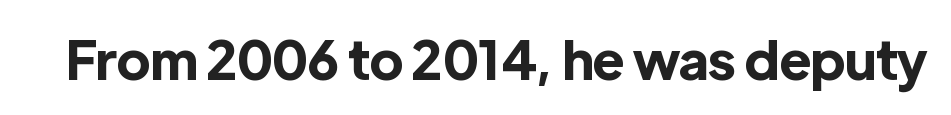
The image shows 53 px bold sans-serif type, upright; set normal letter spacing, not underlined; a medium x-height.
